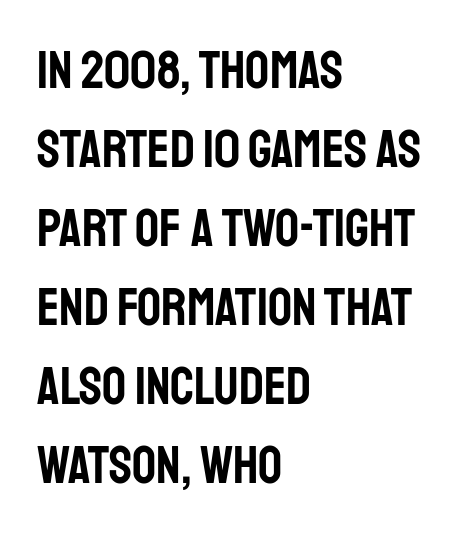
Q: Is the text italic (slanted)? A: No, it is upright.
Q: Is the typeface a serif or a sans-serif typeface? A: Sans-serif.
Q: Is the text underlined? A: No.
Q: How is the paragraph aligned? A: Left-aligned.
Q: Is the spacing between letters normal or unusually wide? A: Normal.
Q: Is the spacing between lines tight, normal or loose? A: Normal.
Q: Width (condensed, normal, or wide)? A: Condensed.
Q: Stroke contrast? A: Low.
Q: x-height? A: Large.
Q: Monospaced? A: No.
